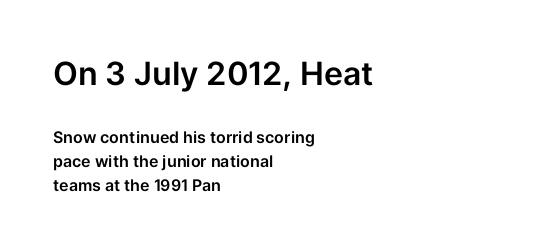
{"serif": "no", "italic": "no", "width": "normal", "stroke_contrast": "low", "x_height": "medium", "monospaced": "no", "underline": "no", "align": "left", "line_spacing": "normal", "line_spacing_ratio": 1.5, "letter_spacing": "normal", "letter_spacing_em": 0.0, "larger_block": "first", "size_ratio": 2.0, "glyph_px": 32}
